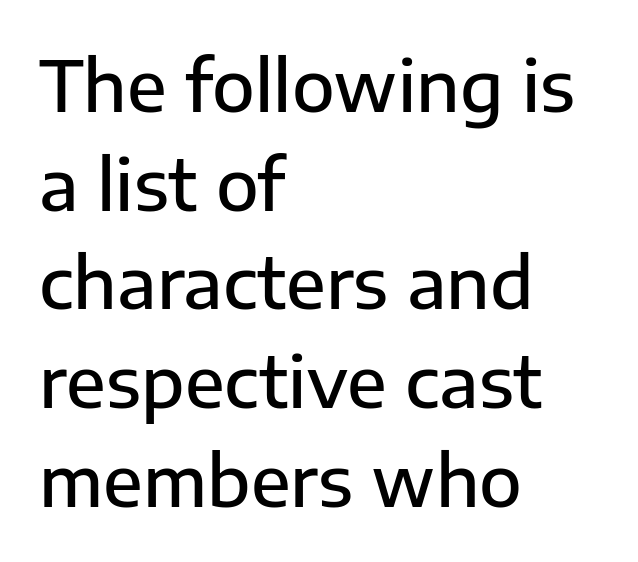
{"serif": "no", "italic": "no", "bold": "semi", "weight": "semibold", "width": "normal", "stroke_contrast": "low", "x_height": "medium", "monospaced": "no", "underline": "no", "align": "left", "line_spacing": "normal", "line_spacing_ratio": 1.41, "letter_spacing": "normal", "letter_spacing_em": 0.0, "glyph_px": 70}
